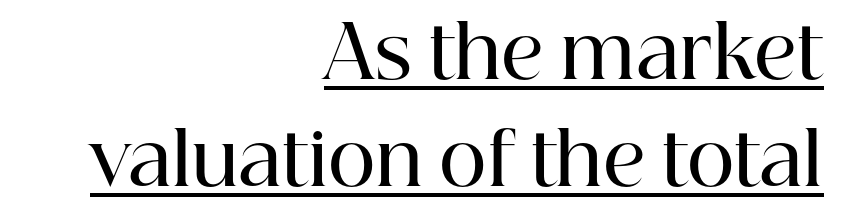
Q: Is the text bold? A: Semi-bold.
Q: Is the text italic (slanted)? A: No, it is upright.
Q: Is the typeface a serif or a sans-serif typeface? A: Serif.
Q: Is the text underlined? A: Yes.
Q: How is the paragraph aligned? A: Right-aligned.
Q: Is the spacing between letters normal or unusually wide? A: Normal.
Q: Is the spacing between lines tight, normal or loose? A: Normal.
Q: Width (condensed, normal, or wide)? A: Normal.
Q: Stroke contrast? A: High.
Q: x-height? A: Medium.
Q: Monospaced? A: No.
